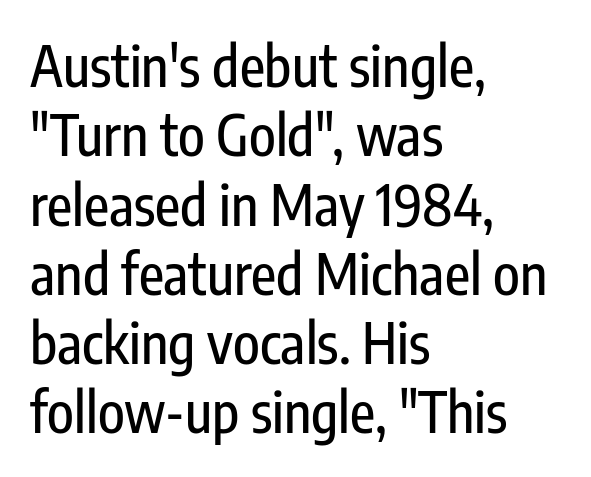
Q: Is the text italic (slanted)? A: No, it is upright.
Q: Is the typeface a serif or a sans-serif typeface? A: Sans-serif.
Q: Is the text underlined? A: No.
Q: How is the paragraph aligned? A: Left-aligned.
Q: Is the spacing between letters normal or unusually wide? A: Normal.
Q: Is the spacing between lines tight, normal or loose? A: Normal.
Q: Width (condensed, normal, or wide)? A: Condensed.
Q: Stroke contrast? A: Low.
Q: x-height? A: Medium.
Q: Monospaced? A: No.
